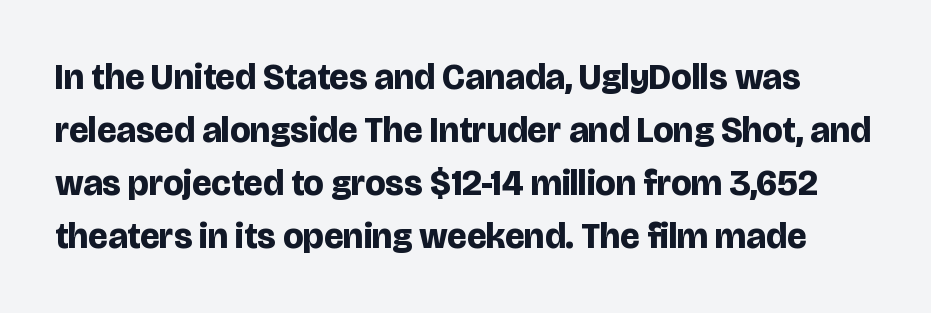
The image shows 36 px bold sans-serif type, upright; set normal line spacing (1.47x), normal letter spacing, not underlined; low stroke contrast and a large x-height.
